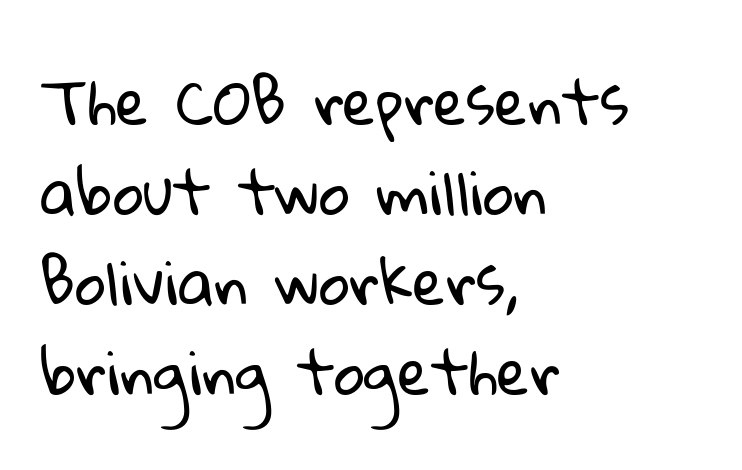
The image shows 60 px regular-weight sans-serif type; set left-aligned, normal line spacing (1.5x), normal letter spacing, not underlined; low stroke contrast and a medium x-height.
